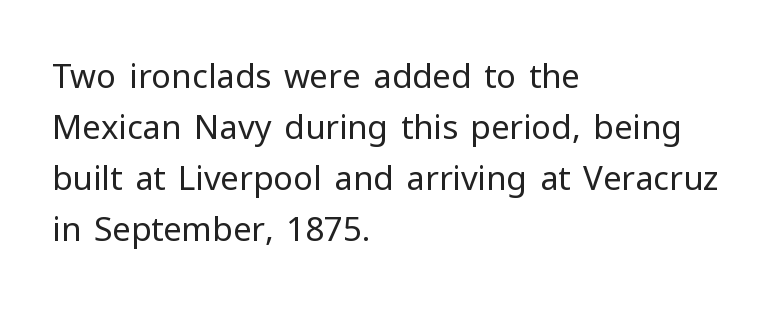
The image shows 33 px regular-weight sans-serif type, upright; set left-aligned, normal line spacing (1.55x), normal letter spacing, not underlined; low stroke contrast and a medium x-height.
